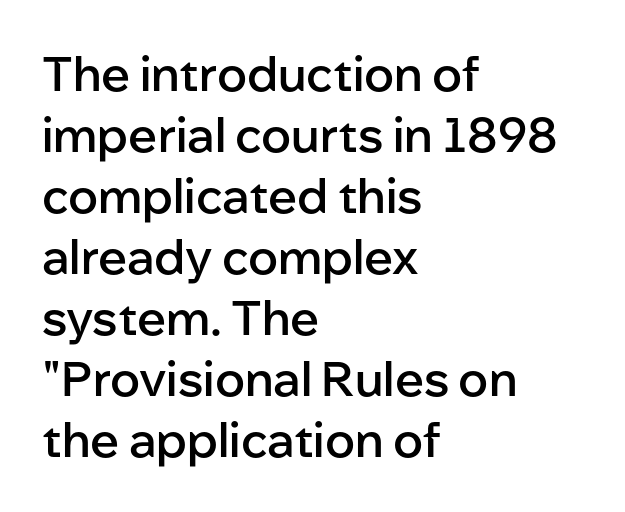
The image shows 48 px semibold sans-serif type, upright; set left-aligned, normal line spacing (1.27x), normal letter spacing, not underlined; low stroke contrast and a medium x-height.
